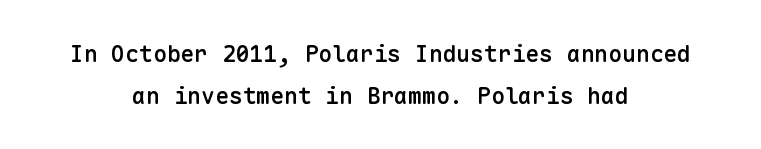
Q: Is the text bold? A: Semi-bold.
Q: Is the text italic (slanted)? A: No, it is upright.
Q: Is the text underlined? A: No.
Q: How is the paragraph aligned? A: Centered.
Q: Is the spacing between letters normal or unusually wide? A: Normal.
